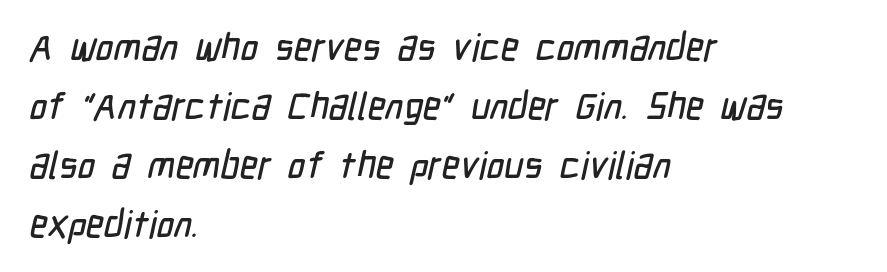
Q: Is the typeface a serif or a sans-serif typeface? A: Sans-serif.
Q: Is the text underlined? A: No.
Q: How is the paragraph aligned? A: Left-aligned.
Q: Is the spacing between letters normal or unusually wide? A: Normal.
Q: Is the spacing between lines tight, normal or loose? A: Normal.
Q: Width (condensed, normal, or wide)? A: Condensed.
Q: Stroke contrast? A: Low.
Q: x-height? A: Medium.
Q: Monospaced? A: No.
